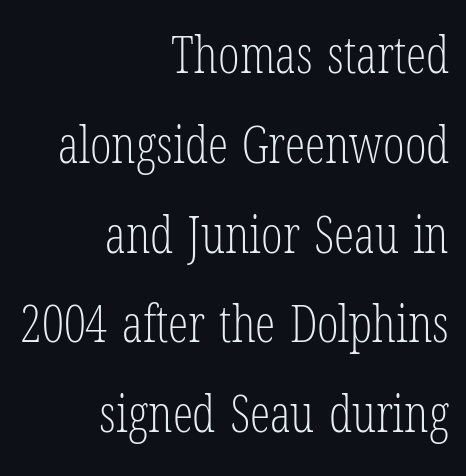
Looks like regular typesetting: each glyph gets only the width it needs. Observe the serifs anchoring each vertical stroke in this sample. The axis of the letterforms is exactly vertical. Observe the ordinary spacing: letters are neighbours, not strangers.
